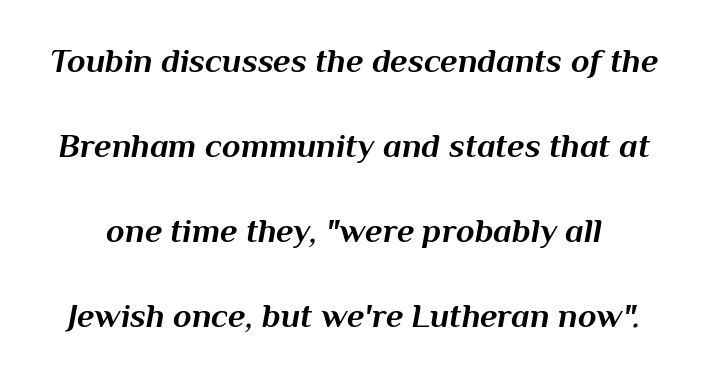
This is heavy type, rendered in bold. Nobody drew a line under any word here. Each word holds together tightly as a unit, with standard inter-letter gaps. Whoever set this chose breathing room over compactness in the vertical rhythm. Character widths vary here, with narrow letters taking less room than wide ones.
